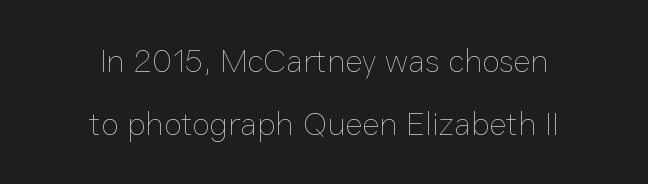
Neither beginnings nor endings align; midpoints do. Clear beneath every line of the passage. If you drew a line through each stem, it would be perfectly vertical. Note the varied advance widths — an 'i' is clearly narrower than an 'm'. These lines stand farther apart than default settings would place them.
